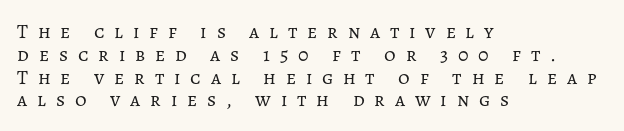
{"italic": "no", "bold": "no", "underline": "no", "align": "left", "line_spacing": "tight", "line_spacing_ratio": 1.14, "letter_spacing": "wide", "letter_spacing_em": 0.49, "glyph_px": 20}
